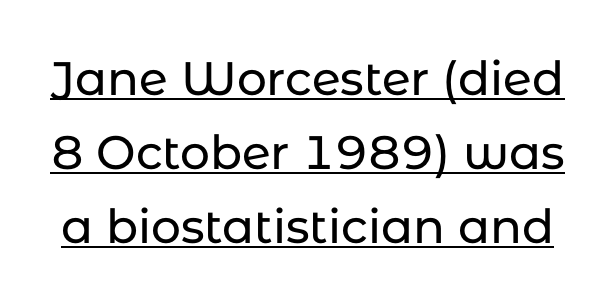
The image shows 47 px sans-serif type, upright; set normal line spacing (1.57x), normal letter spacing, underlined; low stroke contrast and a medium x-height.
